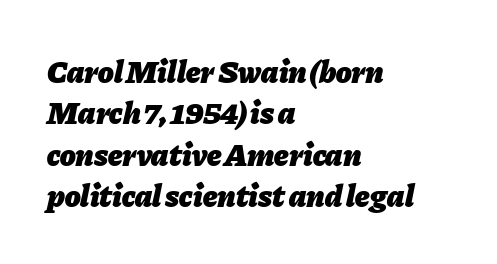
Q: Is the text bold? A: Yes.
Q: Is the text italic (slanted)? A: Yes, it leans right by about 11 degrees.
Q: Is the text underlined? A: No.
Q: How is the paragraph aligned? A: Left-aligned.
Q: Is the spacing between letters normal or unusually wide? A: Normal.
Q: Is the spacing between lines tight, normal or loose? A: Normal.
Q: Width (condensed, normal, or wide)? A: Normal.
Q: Stroke contrast? A: Low.
Q: x-height? A: Medium.
Q: Monospaced? A: No.
